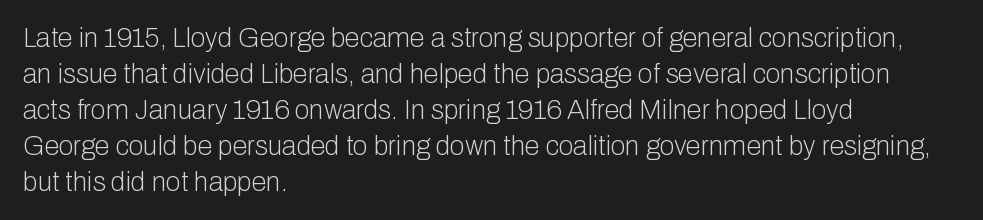
The image shows 27 px text type, upright; set left-aligned, normal line spacing (1.33x), normal letter spacing, not underlined.
